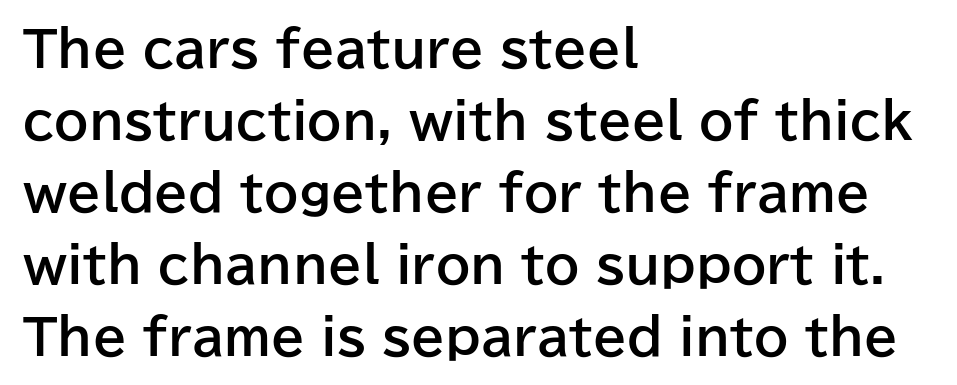
The image shows 49 px bold sans-serif type, upright; set left-aligned, normal line spacing (1.47x), normal letter spacing, not underlined; low stroke contrast and a medium x-height.
